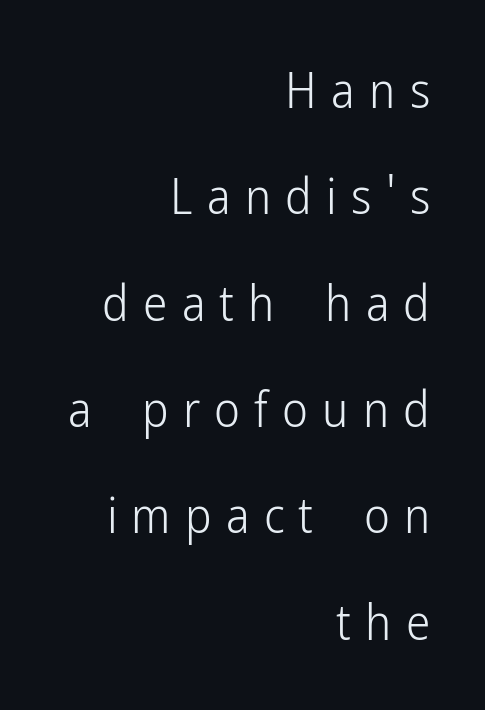
Q: Is the text bold? A: No.
Q: Is the text italic (slanted)? A: No, it is upright.
Q: Is the typeface a serif or a sans-serif typeface? A: Sans-serif.
Q: Is the text underlined? A: No.
Q: How is the paragraph aligned? A: Right-aligned.
Q: Is the spacing between letters normal or unusually wide? A: Unusually wide.
Q: Is the spacing between lines tight, normal or loose? A: Loose.
Q: Width (condensed, normal, or wide)? A: Condensed.
Q: Stroke contrast? A: Low.
Q: x-height? A: Medium.
Q: Monospaced? A: No.
